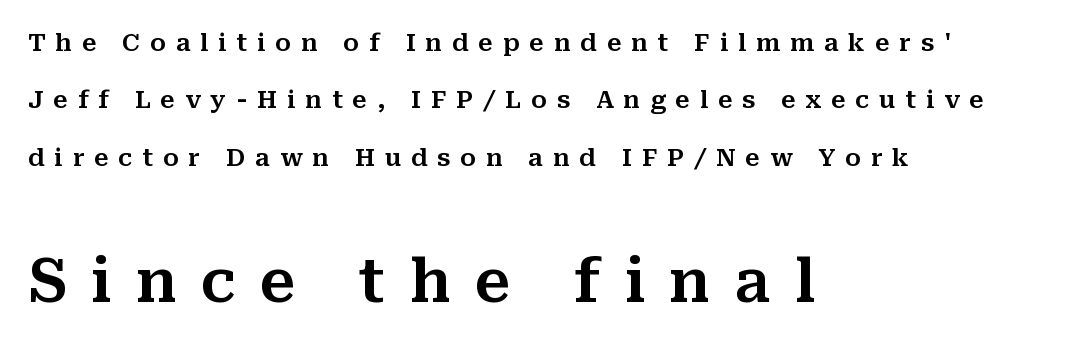
{"serif": "yes", "italic": "no", "width": "normal", "stroke_contrast": "medium", "x_height": "medium", "monospaced": "no", "underline": "no", "align": "left", "line_spacing": "loose", "line_spacing_ratio": 2.39, "letter_spacing": "wide", "letter_spacing_em": 0.41, "larger_block": "second", "size_ratio": 2.46, "glyph_px": 59}
